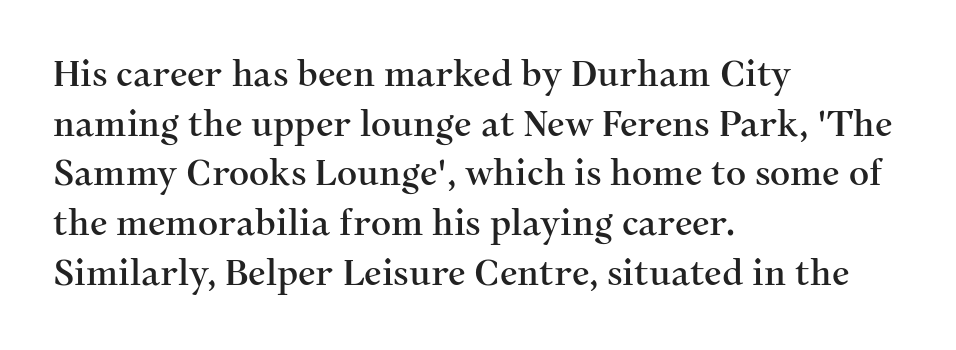
Quick note: underline off. Tracking here is standard; glyphs follow each other at the usual distance. A typesetter would call this proportional, since set widths differ per character. You can tell it's not italic because the verticals are truly vertical.
